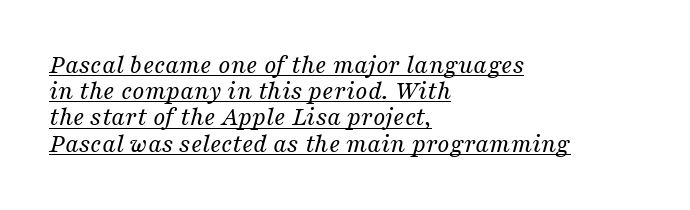
{"italic": "yes", "lean": "right", "slant_degrees": 16, "bold": "no", "underline": "yes", "align": "left", "line_spacing": "tight", "line_spacing_ratio": 0.97, "letter_spacing": "normal", "letter_spacing_em": 0.0, "glyph_px": 27}
